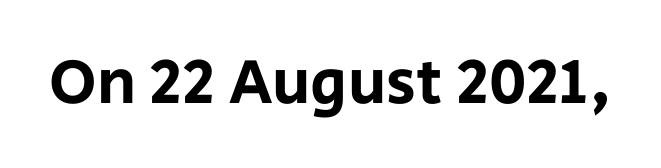
{"serif": "no", "italic": "no", "width": "normal", "stroke_contrast": "low", "x_height": "large", "monospaced": "no", "underline": "no", "letter_spacing": "normal", "letter_spacing_em": 0.0, "glyph_px": 64}
